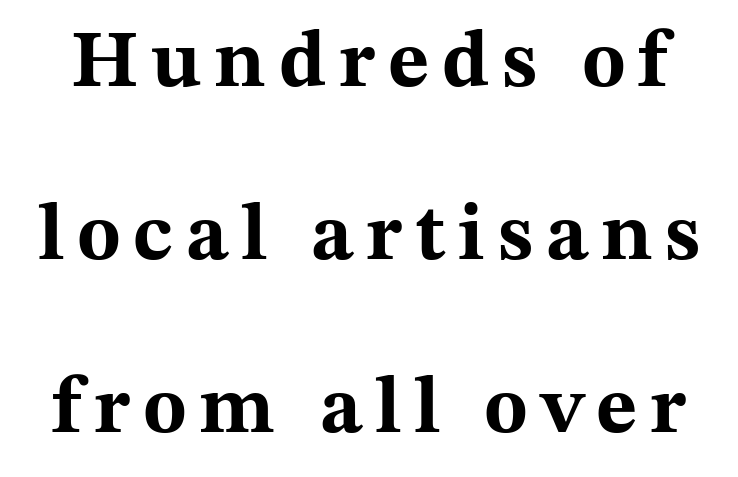
{"serif": "yes", "italic": "no", "bold": "yes", "weight": "bold", "width": "wide", "stroke_contrast": "medium", "x_height": "medium", "monospaced": "no", "underline": "no", "line_spacing": "loose", "line_spacing_ratio": 2.16, "glyph_px": 80}
